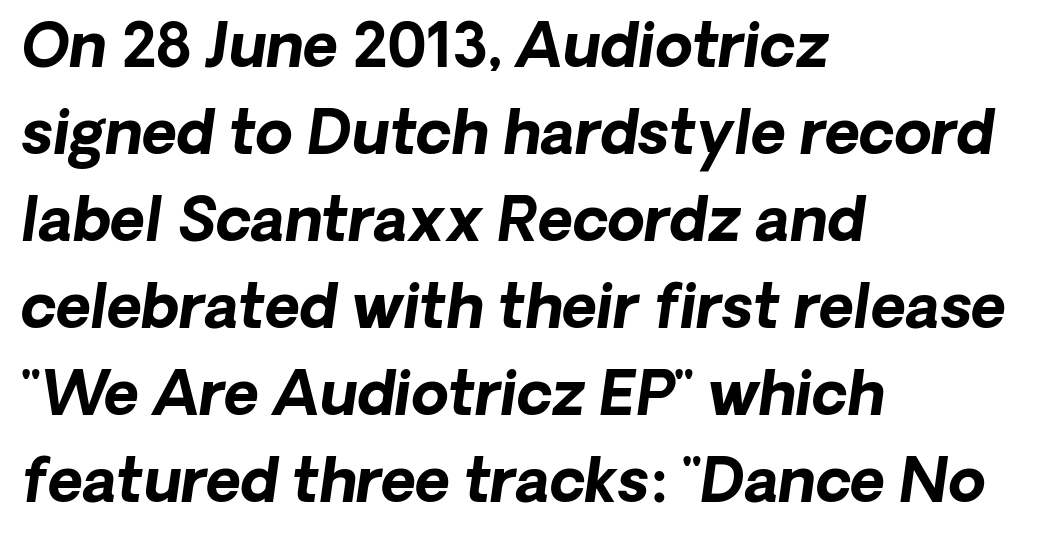
Q: Is the text bold? A: Yes.
Q: Is the text italic (slanted)? A: Yes, it leans right by about 8 degrees.
Q: Is the text underlined? A: No.
Q: How is the paragraph aligned? A: Left-aligned.
Q: Is the spacing between letters normal or unusually wide? A: Normal.
Q: Is the spacing between lines tight, normal or loose? A: Normal.
Q: Width (condensed, normal, or wide)? A: Normal.
Q: Stroke contrast? A: Low.
Q: x-height? A: Medium.
Q: Monospaced? A: No.
